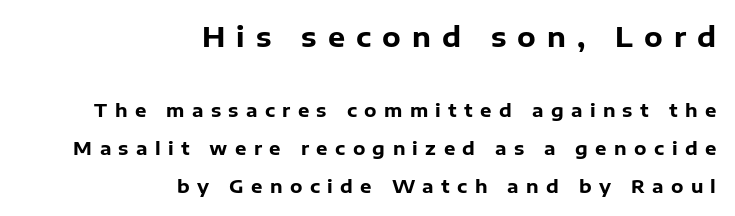
The image shows 27 px bold type, upright; set right-aligned, loose line spacing (2.11x), unusually wide letter spacing (+0.41 em), not underlined; the first (top) block is 1.5x larger.
